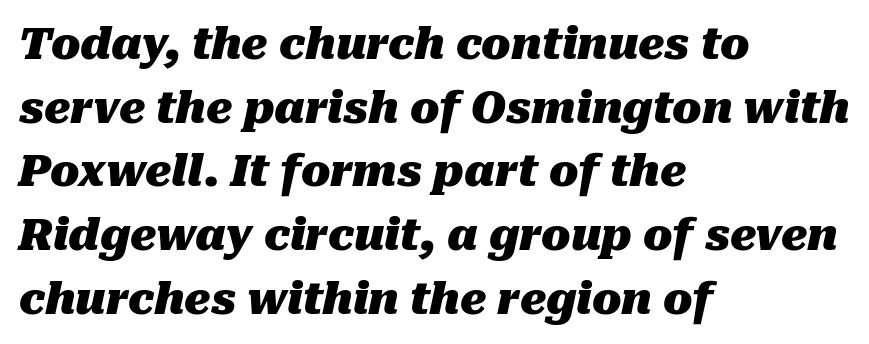
Q: Is the text bold? A: Yes.
Q: Is the text italic (slanted)? A: Yes, it leans right by about 10 degrees.
Q: Is the text underlined? A: No.
Q: How is the paragraph aligned? A: Left-aligned.
Q: Is the spacing between letters normal or unusually wide? A: Normal.
Q: Is the spacing between lines tight, normal or loose? A: Normal.
Q: Width (condensed, normal, or wide)? A: Normal.
Q: Stroke contrast? A: Medium.
Q: x-height? A: Medium.
Q: Monospaced? A: No.
